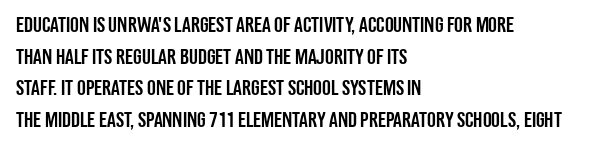
Q: Is the text italic (slanted)? A: No, it is upright.
Q: Is the text underlined? A: No.
Q: How is the paragraph aligned? A: Left-aligned.
Q: Is the spacing between letters normal or unusually wide? A: Normal.
Q: Is the spacing between lines tight, normal or loose? A: Normal.
